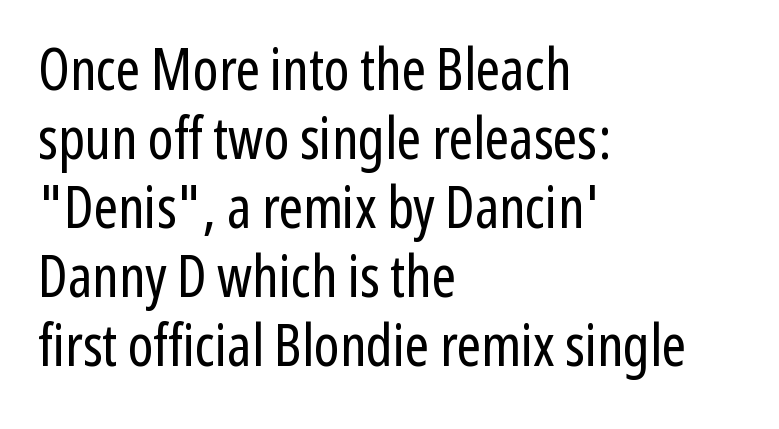
You could not count columns in this text — the font is proportionally spaced. The weight tops out at a normal text grade. Check under the words: just untouched page. Words appear dense and cohesive because spacing is normal. The characters display no serif detailing; their extremities are plain. The setting favours the left margin, as ordinary paragraphs usually do.
